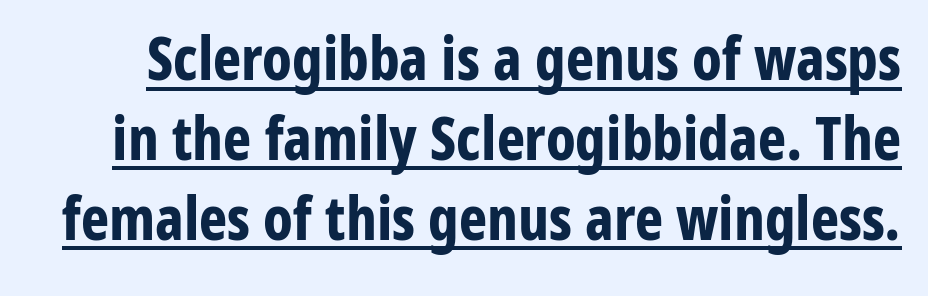
{"serif": "no", "italic": "no", "bold": "yes", "weight": "bold", "width": "condensed", "stroke_contrast": "low", "x_height": "medium", "monospaced": "no", "underline": "yes", "line_spacing": "normal", "line_spacing_ratio": 1.33, "letter_spacing": "normal", "letter_spacing_em": 0.0, "glyph_px": 60}
